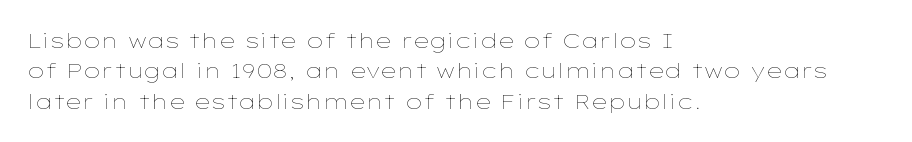
{"italic": "no", "bold": "no", "underline": "no", "align": "left", "line_spacing": "normal", "line_spacing_ratio": 1.45, "letter_spacing": "normal", "letter_spacing_em": 0.0, "glyph_px": 21}
